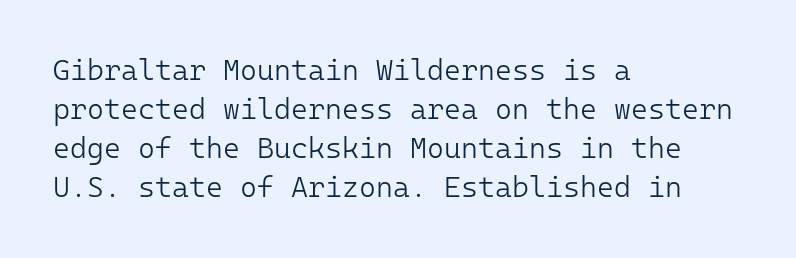
Notice how the passage keeps a crisp vertical edge on the left only. Style check: upright. The passage shown is typed in a monospace face where columns stay perfectly aligned. Characters follow at the spacing the type designer built in. Rows of type keep a routine distance in the vertical direction. Descenders are the only things crossing below the line.
